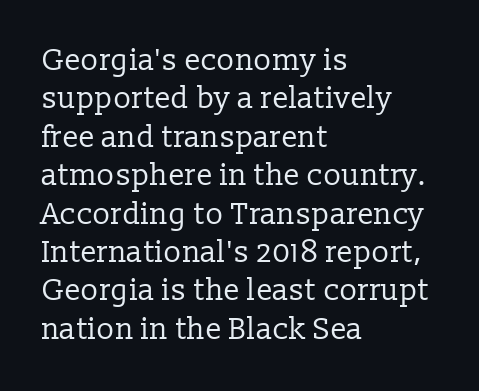
The image shows 30 px regular-weight serif type, upright; set left-aligned, normal line spacing (1.28x), normal letter spacing, not underlined; low stroke contrast and a medium x-height.
